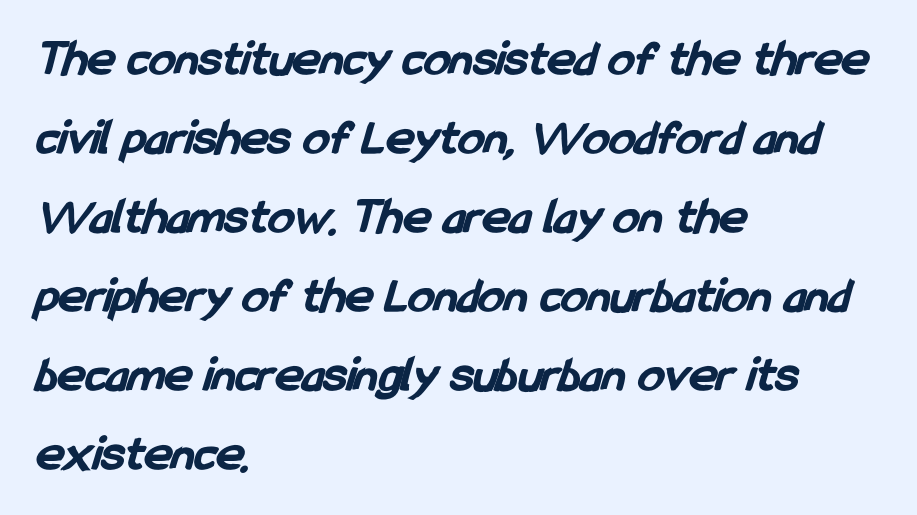
The image shows 52 px bold, condensed sans-serif type; set left-aligned, normal line spacing (1.52x), normal letter spacing, not underlined; low stroke contrast and a medium x-height.
